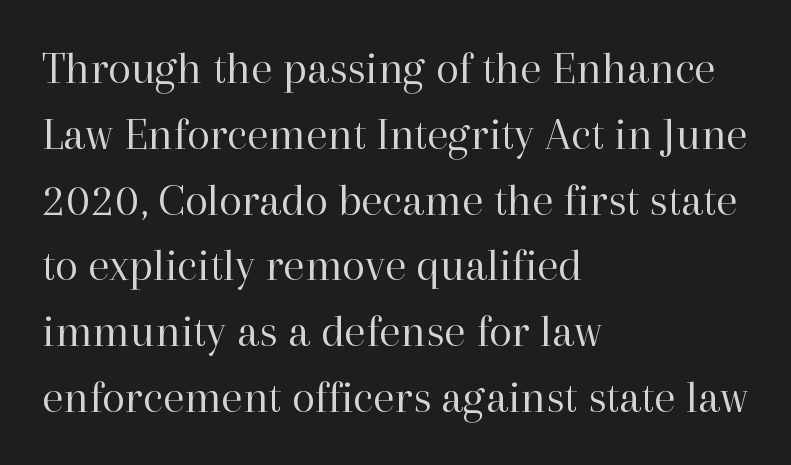
Q: Is the text bold? A: No.
Q: Is the text italic (slanted)? A: No, it is upright.
Q: Is the typeface a serif or a sans-serif typeface? A: Serif.
Q: Is the text underlined? A: No.
Q: How is the paragraph aligned? A: Left-aligned.
Q: Is the spacing between letters normal or unusually wide? A: Normal.
Q: Is the spacing between lines tight, normal or loose? A: Normal.
Q: Width (condensed, normal, or wide)? A: Normal.
Q: Stroke contrast? A: High.
Q: x-height? A: Medium.
Q: Monospaced? A: No.
